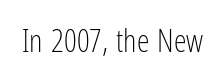
{"serif": "no", "italic": "no", "bold": "no", "weight": "light", "width": "condensed", "stroke_contrast": "low", "x_height": "medium", "monospaced": "no", "underline": "no", "letter_spacing": "normal", "letter_spacing_em": 0.0, "glyph_px": 32}
